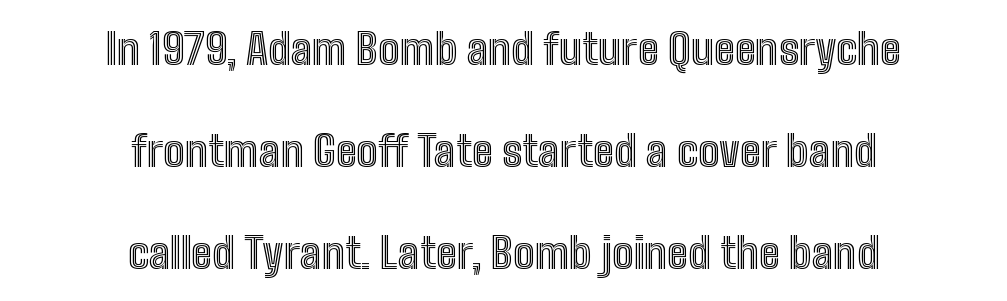
The image shows 43 px condensed type, upright; set centered, loose line spacing (2.37x), normal letter spacing, not underlined; a medium x-height.
